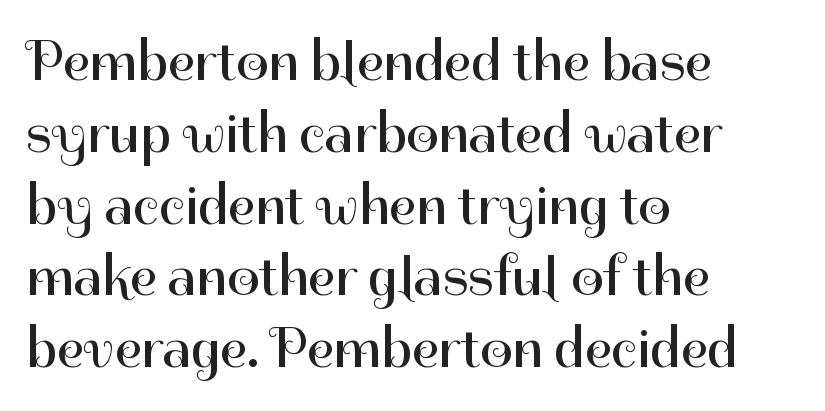
{"serif": "no", "italic": "no", "bold": "no", "weight": "regular", "width": "normal", "stroke_contrast": "high", "x_height": "medium", "monospaced": "no", "underline": "no", "align": "left", "line_spacing": "normal", "line_spacing_ratio": 1.26, "letter_spacing": "normal", "letter_spacing_em": 0.0, "glyph_px": 57}
